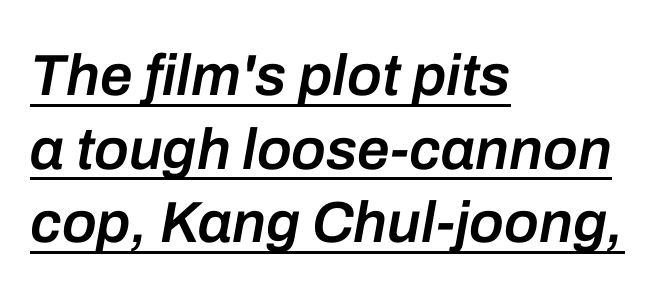
{"italic": "yes", "lean": "right", "slant_degrees": 10, "bold": "semi", "weight": "semibold", "width": "normal", "stroke_contrast": "low", "x_height": "medium", "monospaced": "no", "underline": "yes", "align": "left", "line_spacing": "normal", "line_spacing_ratio": 1.27, "letter_spacing": "normal", "letter_spacing_em": 0.0, "glyph_px": 58}
